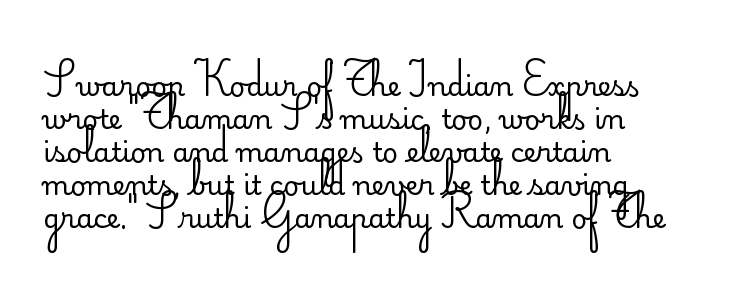
{"italic": "no", "bold": "no", "underline": "no", "align": "left", "line_spacing_ratio": 1.22, "letter_spacing": "normal", "letter_spacing_em": 0.0, "glyph_px": 27}
